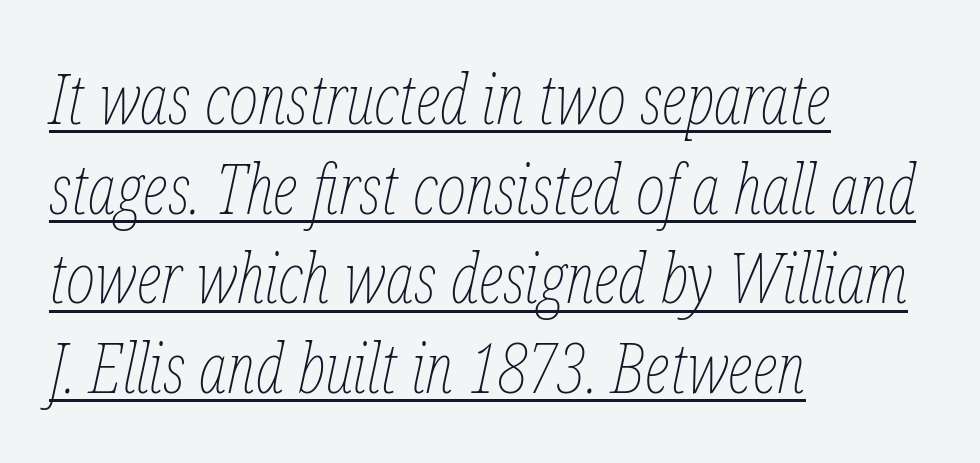
There is no visible air inserted between adjacent glyphs. Honestly, the row spacing looks completely unremarkable. Line starts are locked; line ends wander. Italic? Definitely — the glyphs are oblique. What decoration does the sample have? An underline.
